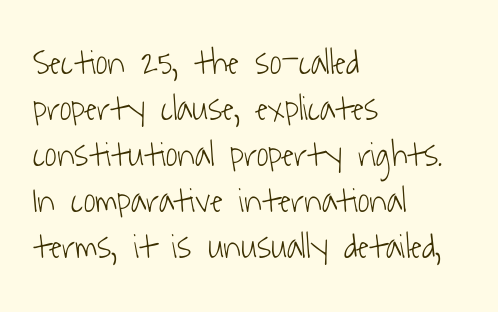
Reading down the block, your eye returns to a fixed left position each line. Words appear dense and cohesive because spacing is normal. Is the stroke heavy? The answer is a plain regular-or-lighter. The glyphs are unaccompanied by any horizontal stroke below them. The designer went with a sans here, leaving each stem footless. Line spacing here is normal.
